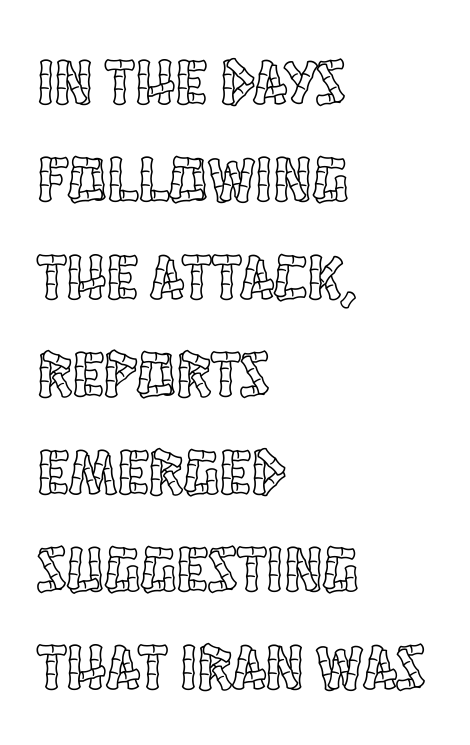
Q: Is the text italic (slanted)? A: No, it is upright.
Q: Is the text underlined? A: No.
Q: How is the paragraph aligned? A: Left-aligned.
Q: Is the spacing between letters normal or unusually wide? A: Normal.
Q: Is the spacing between lines tight, normal or loose? A: Normal.
Q: Width (condensed, normal, or wide)? A: Condensed.
Q: x-height? A: Large.
Q: Monospaced? A: No.
